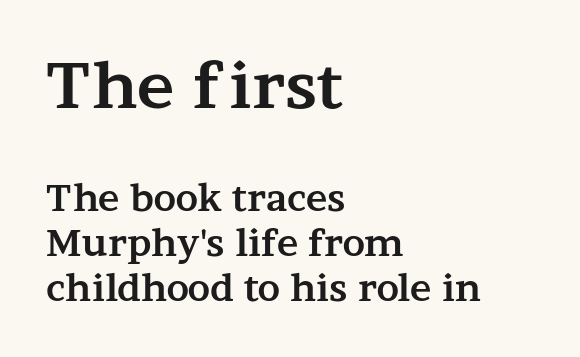
Is the letter spacing exaggerated? No — it looks like the ordinary default. This sample has the flowing, uneven cadence of proportional lettering. Short and long lines alike share a common starting point at left. The letters stand straight up with perfectly vertical stems.
